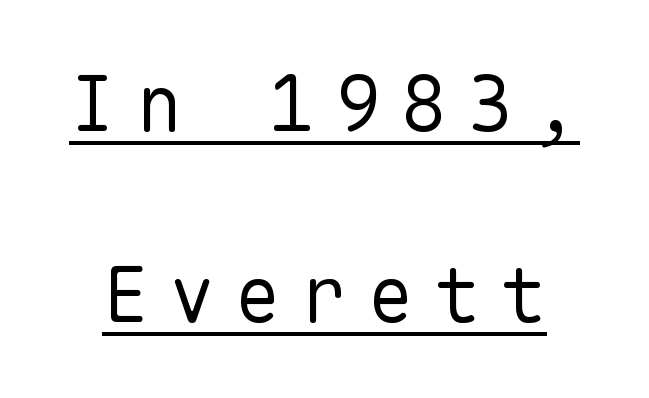
The image shows 77 px regular-weight sans-serif type, upright, monospaced; set loose line spacing (2.48x), unusually wide letter spacing (+0.26 em), underlined; low stroke contrast and a medium x-height.
